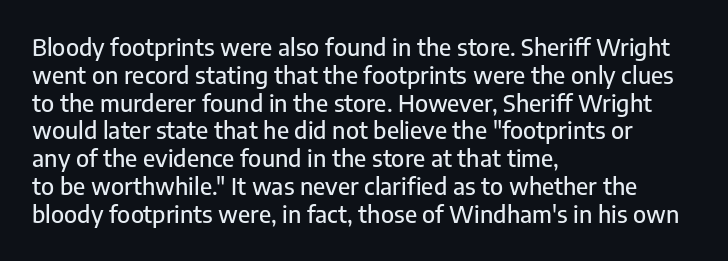
Here the glyphs are tracked normally, forming tight word shapes. The specimen omits any rule beneath the text block's lines. Vertical strokes here are truly vertical. The lines in this sample share a left origin and differ only in where they stop.
